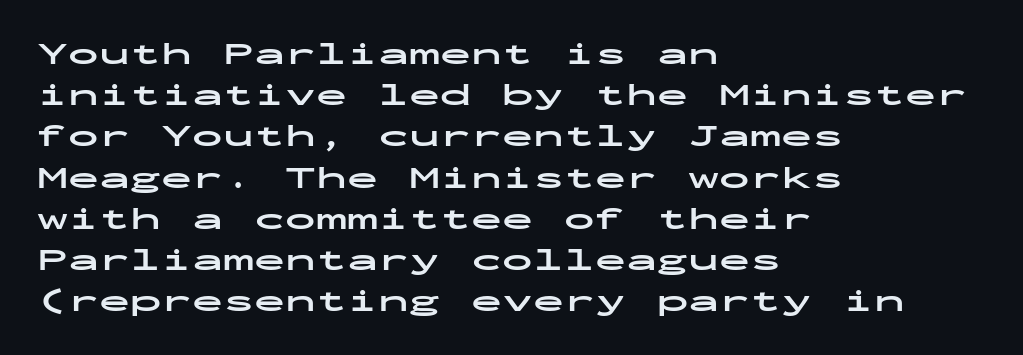
Q: Is the text bold? A: Yes.
Q: Is the text italic (slanted)? A: No, it is upright.
Q: Is the typeface a serif or a sans-serif typeface? A: Sans-serif.
Q: Is the text underlined? A: No.
Q: How is the paragraph aligned? A: Left-aligned.
Q: Is the spacing between letters normal or unusually wide? A: Normal.
Q: Is the spacing between lines tight, normal or loose? A: Normal.
Q: Width (condensed, normal, or wide)? A: Wide.
Q: Stroke contrast? A: Low.
Q: x-height? A: Medium.
Q: Monospaced? A: Yes.
